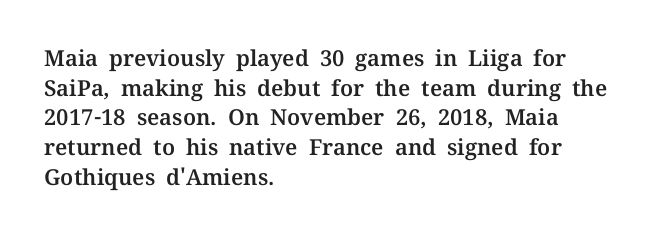
Q: Is the text italic (slanted)? A: No, it is upright.
Q: Is the text underlined? A: No.
Q: How is the paragraph aligned? A: Left-aligned.
Q: Is the spacing between letters normal or unusually wide? A: Normal.
Q: Is the spacing between lines tight, normal or loose? A: Normal.
